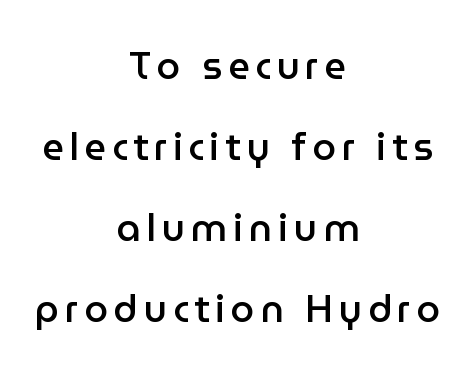
The glyphs have the mass of a demibold cut, below bold. The lines in this sample share a center point and differ in where they start and stop. Leading is clearly above the norm, producing a sparse column. No italicization has been applied; the sample stays upright.
